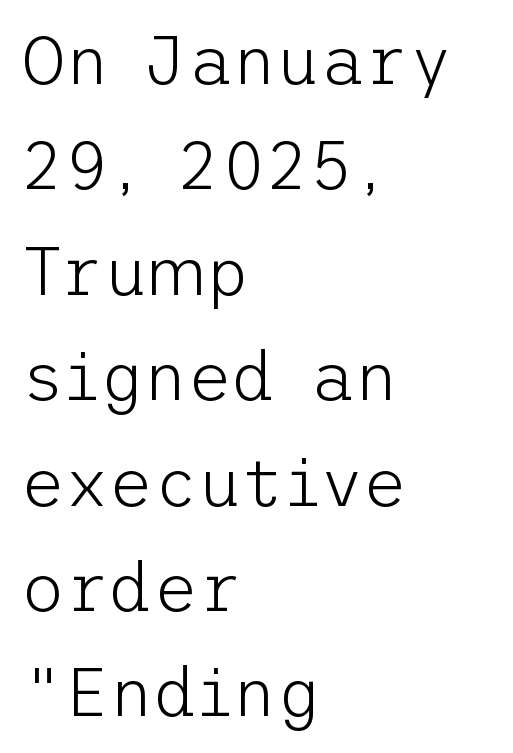
Stroke terminals: plain, sans-serif. The lines sit at an ordinary, default distance from one another. The passage shown is not bold in any degree. Is the letter spacing exaggerated? No — it looks like the ordinary default. One-word summary of the alignment: left.
